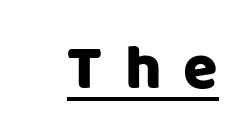
Q: Is the text italic (slanted)? A: No, it is upright.
Q: Is the typeface a serif or a sans-serif typeface? A: Sans-serif.
Q: Is the text underlined? A: Yes.
Q: Is the spacing between letters normal or unusually wide? A: Unusually wide.
Q: Width (condensed, normal, or wide)? A: Normal.
Q: Stroke contrast? A: Low.
Q: x-height? A: Large.
Q: Monospaced? A: No.
